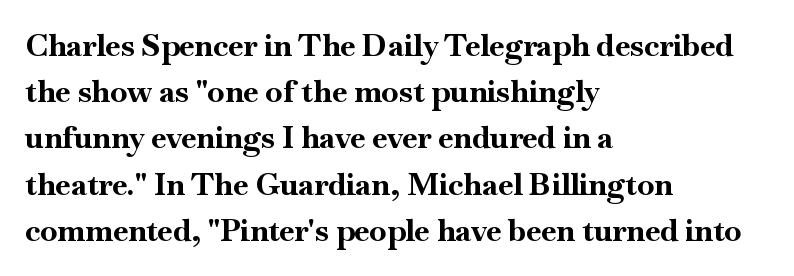
Left-aligned paragraph, ragged on the right. The words here are not underlined. These lines keep a tight, regular rhythm from letter to letter. Italic: no, the glyphs are upright roman.
